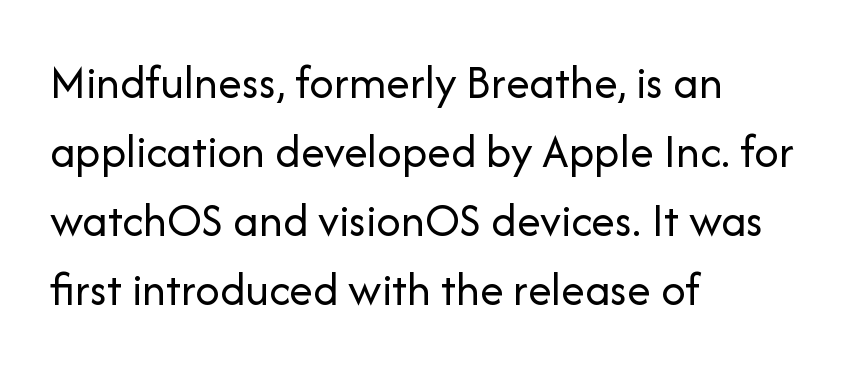
You could not count columns in this text — the font is proportionally spaced. The axis of the letterforms is exactly vertical. Observe the absence of serifs on each vertical stroke in this sample. The area under the type is left untouched. Is the block centered? No — it sits flush against the left margin. Observe the ordinary spacing: letters are neighbours, not strangers.
